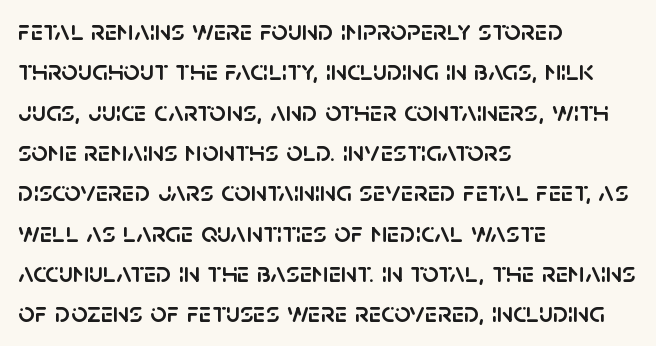
Q: Is the text italic (slanted)? A: No, it is upright.
Q: Is the typeface a serif or a sans-serif typeface? A: Sans-serif.
Q: Is the text underlined? A: No.
Q: How is the paragraph aligned? A: Left-aligned.
Q: Is the spacing between letters normal or unusually wide? A: Normal.
Q: Is the spacing between lines tight, normal or loose? A: Normal.
Q: Width (condensed, normal, or wide)? A: Normal.
Q: Stroke contrast? A: Low.
Q: x-height? A: Large.
Q: Monospaced? A: No.
